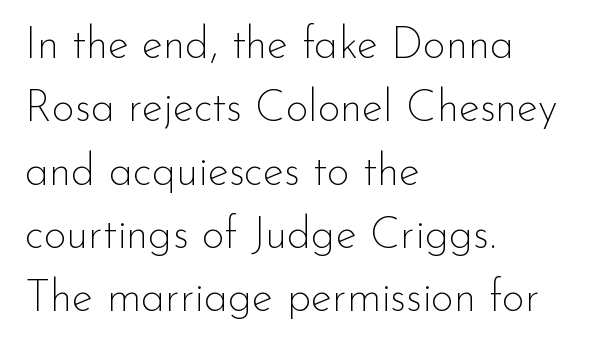
{"serif": "no", "italic": "no", "bold": "no", "weight": "thin", "width": "normal", "stroke_contrast": "low", "x_height": "small", "monospaced": "no", "underline": "no", "align": "left", "line_spacing": "normal", "line_spacing_ratio": 1.44, "letter_spacing": "normal", "letter_spacing_em": 0.0, "glyph_px": 44}
